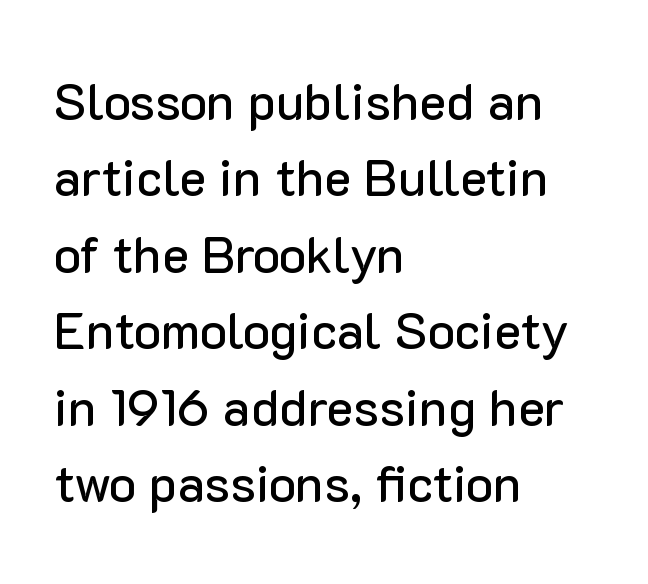
Line starts are locked; line ends wander. Vertically, the passage feels balanced, rows spaced as you'd expect. In terms of letterform style, serifs are entirely absent. These lines were composed using upright roman letters. Default kerning and tracking; the words read as compact shapes.
